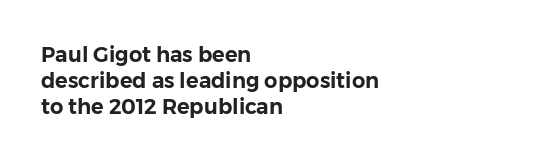
The image shows 21 px text type, upright; set left-aligned, line spacing 1.23x, normal letter spacing, not underlined.
